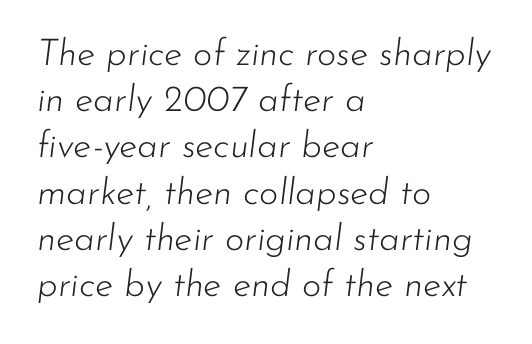
The image shows 37 px light type, italic (leaning right); set left-aligned, normal line spacing (1.25x), normal letter spacing, not underlined; low stroke contrast and a small x-height.
